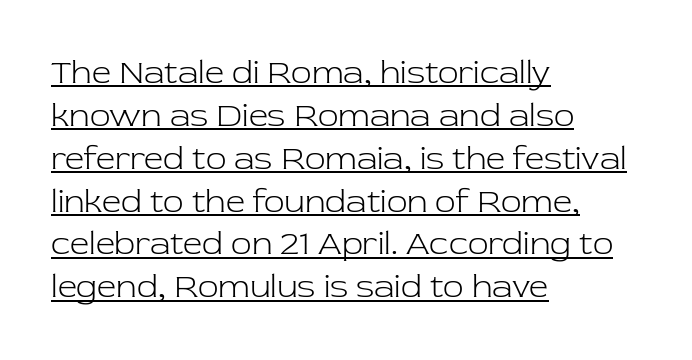
{"serif": "yes", "italic": "no", "bold": "no", "weight": "light", "width": "normal", "stroke_contrast": "low", "x_height": "medium", "monospaced": "no", "underline": "yes", "align": "left", "line_spacing": "normal", "line_spacing_ratio": 1.26, "letter_spacing": "normal", "letter_spacing_em": 0.0, "glyph_px": 34}
